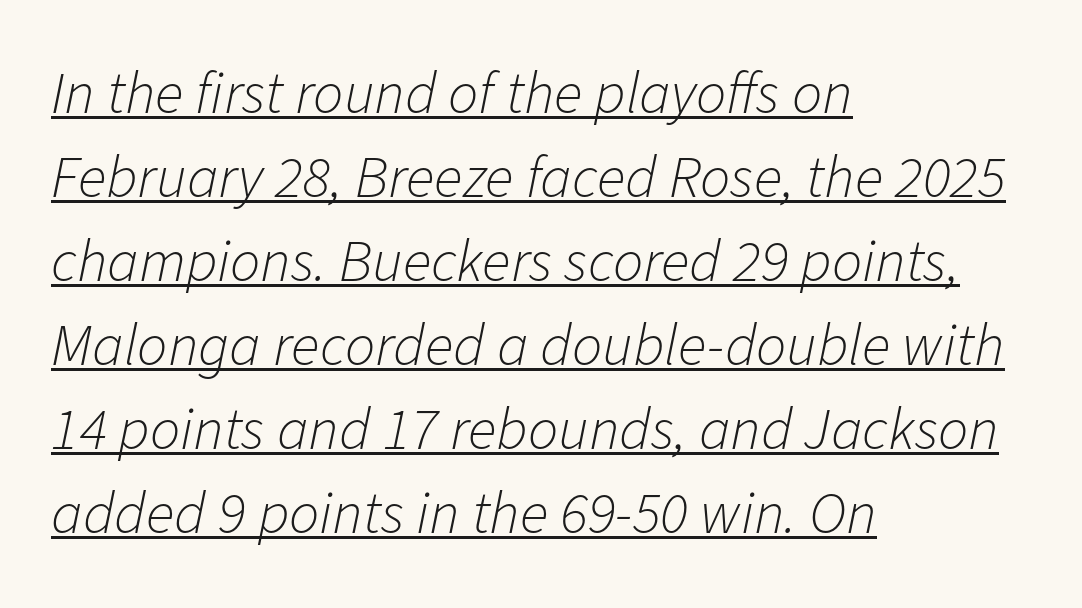
The passage is arranged the way most books set body copy — flush left. You could not count columns in this text — the font is proportionally spaced. Evenly set lines give the paragraph a standard silhouette. Letter spacing: default. This reads as an unemphasized weight, regular at the heaviest.
